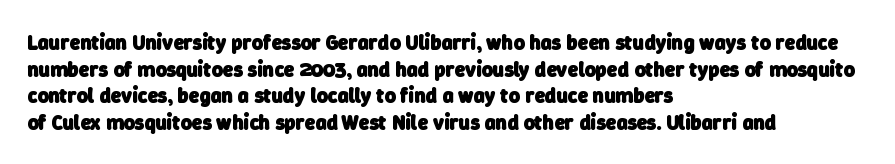
Q: Is the text bold? A: Yes.
Q: Is the text underlined? A: No.
Q: How is the paragraph aligned? A: Left-aligned.
Q: Is the spacing between letters normal or unusually wide? A: Normal.
Q: Is the spacing between lines tight, normal or loose? A: Normal.
